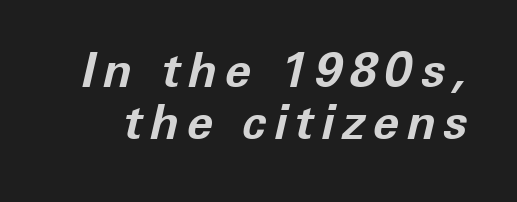
Q: Is the text bold? A: Yes.
Q: Is the text italic (slanted)? A: Yes, it leans right by about 12 degrees.
Q: Is the text underlined? A: No.
Q: Is the spacing between lines tight, normal or loose? A: Tight.
Q: Width (condensed, normal, or wide)? A: Normal.
Q: Stroke contrast? A: Low.
Q: x-height? A: Medium.
Q: Monospaced? A: No.
